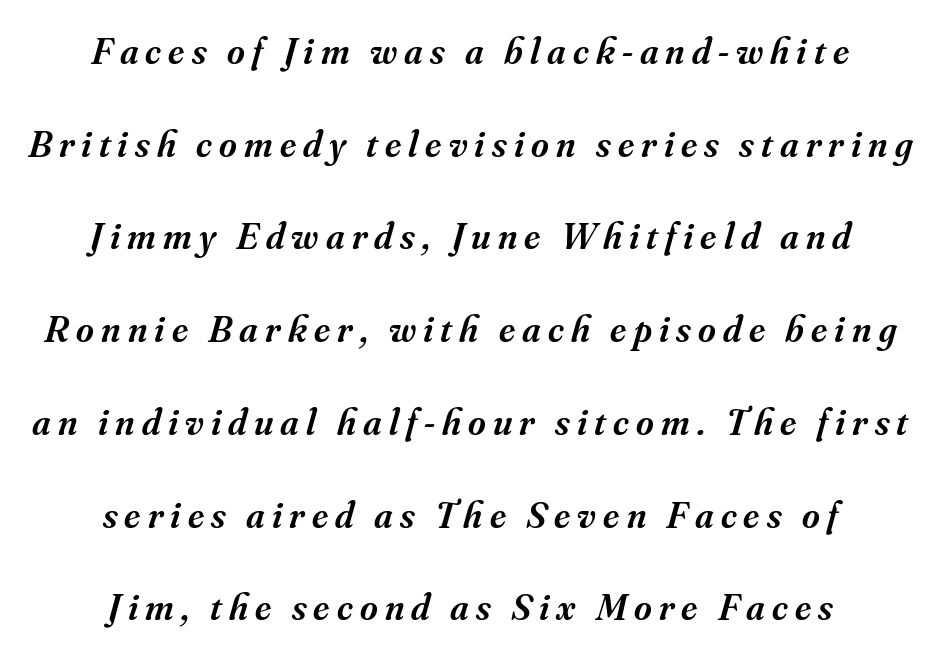
Q: Is the text bold? A: Semi-bold.
Q: Is the text italic (slanted)? A: Yes, it leans right by about 16 degrees.
Q: Is the typeface a serif or a sans-serif typeface? A: Serif.
Q: Is the text underlined? A: No.
Q: How is the paragraph aligned? A: Centered.
Q: Is the spacing between lines tight, normal or loose? A: Loose.
Q: Width (condensed, normal, or wide)? A: Normal.
Q: Stroke contrast? A: Medium.
Q: x-height? A: Small.
Q: Monospaced? A: No.
